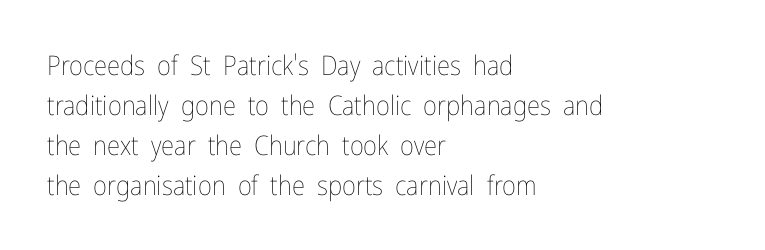
The image shows 27 px text type, upright; set left-aligned, normal line spacing (1.48x), normal letter spacing, not underlined.
